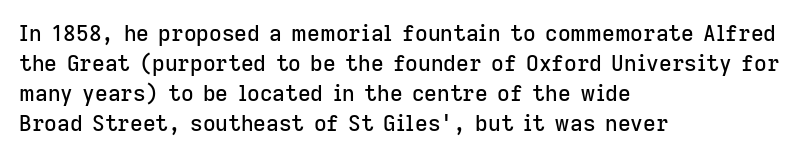
The lettering stays uniformly vertical, giving the passage a roman look. The text block is weighted toward the left margin, trailing off unevenly rightward. A typesetter would call this zero additional tracking. Evenly set lines give the paragraph a standard silhouette.
